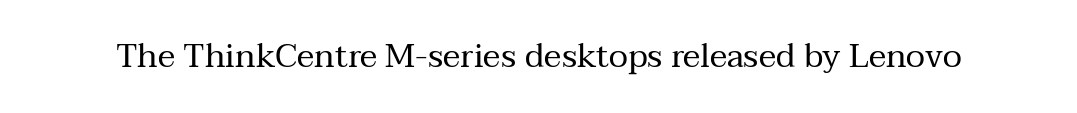
The image shows 33 px regular-weight serif type, upright; set normal letter spacing, not underlined; medium stroke contrast and a medium x-height.
